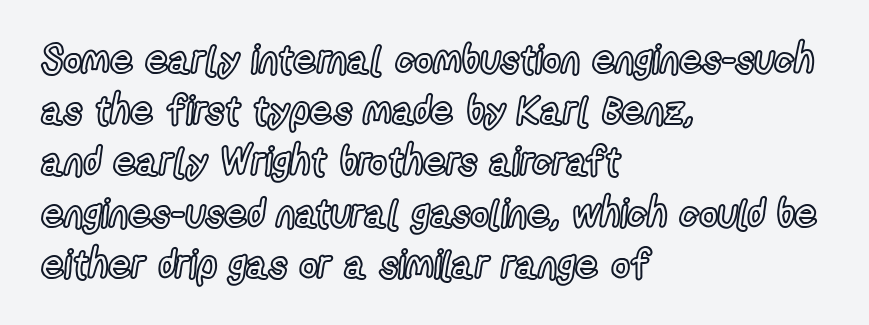
Q: Is the text italic (slanted)? A: Yes.
Q: Is the text underlined? A: No.
Q: How is the paragraph aligned? A: Left-aligned.
Q: Is the spacing between letters normal or unusually wide? A: Normal.
Q: Is the spacing between lines tight, normal or loose? A: Normal.
Q: Width (condensed, normal, or wide)? A: Condensed.
Q: x-height? A: Medium.
Q: Monospaced? A: No.
